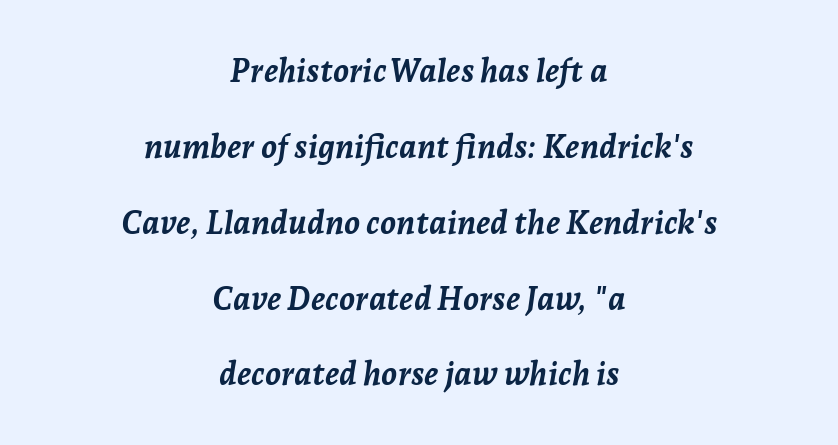
Think of a printed novel: that variable character pitch is what you see here. Emphasis-style slanted type is in use. Horizontal alignment here is central, giving a formal, balanced look. These words are printed bold, with thick strokes throughout.
